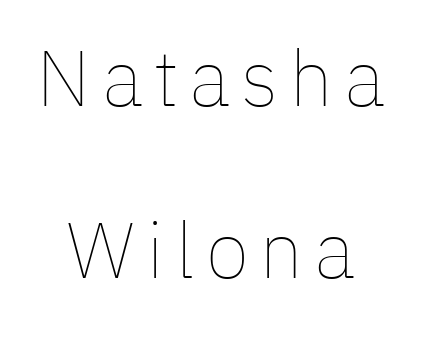
Q: Is the text bold? A: No.
Q: Is the text italic (slanted)? A: No, it is upright.
Q: Is the text underlined? A: No.
Q: Is the spacing between lines tight, normal or loose? A: Loose.
Q: Width (condensed, normal, or wide)? A: Normal.
Q: Stroke contrast? A: Low.
Q: x-height? A: Medium.
Q: Monospaced? A: No.
